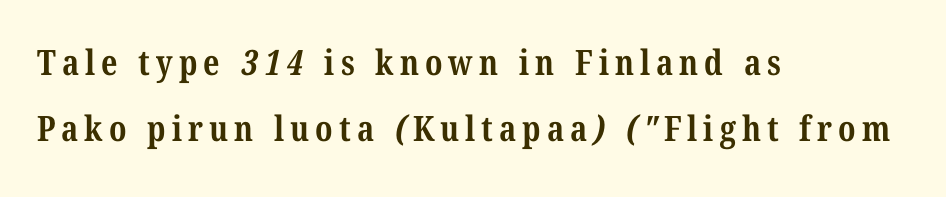
The image shows 35 px bold, condensed serif type; set left-aligned, line spacing 1.89x, not underlined; medium stroke contrast and a medium x-height.
